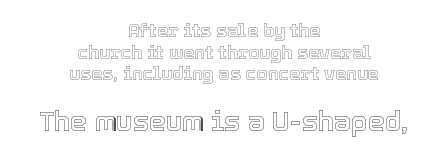
Casual observation: everything's sitting right in the middle. Of the two passages, the one underneath uses the larger point size. Ordinary non-slanted type is in use. Nobody drew a line under any word here. Characters follow at the spacing the type designer built in.
